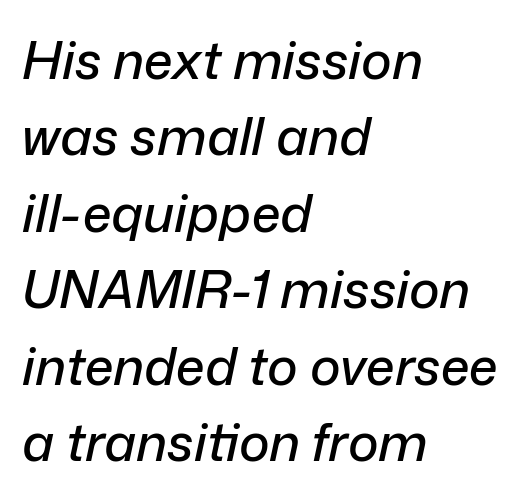
The image shows 52 px text type, italic (leaning right); set left-aligned, normal line spacing (1.47x), normal letter spacing, not underlined; low stroke contrast and a medium x-height.
